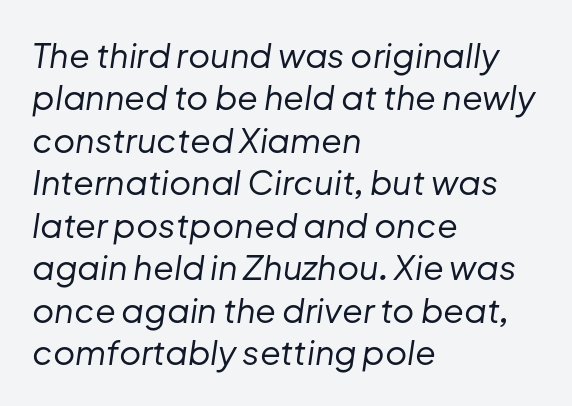
Note the varied advance widths — an 'i' is clearly narrower than an 'm'. Words appear dense and cohesive because spacing is normal. The rendering applies a slant to the glyphs. The gap between lines stays unmarked.
